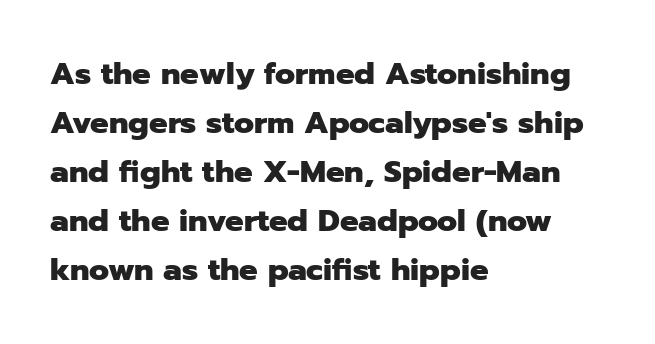
Q: Is the text bold? A: Yes.
Q: Is the text italic (slanted)? A: No, it is upright.
Q: Is the typeface a serif or a sans-serif typeface? A: Sans-serif.
Q: Is the text underlined? A: No.
Q: How is the paragraph aligned? A: Left-aligned.
Q: Is the spacing between letters normal or unusually wide? A: Normal.
Q: Is the spacing between lines tight, normal or loose? A: Normal.
Q: Width (condensed, normal, or wide)? A: Normal.
Q: Stroke contrast? A: Low.
Q: x-height? A: Medium.
Q: Monospaced? A: No.
